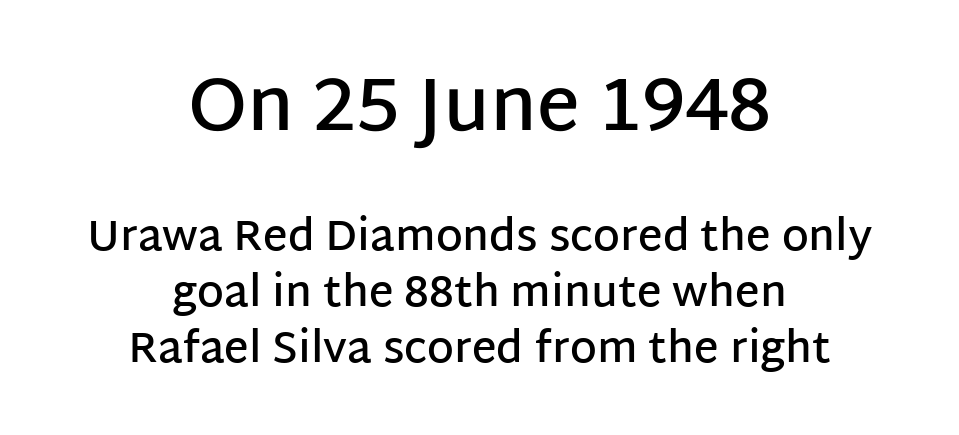
Q: Is the text bold? A: Semi-bold.
Q: Is the text italic (slanted)? A: No, it is upright.
Q: Is the typeface a serif or a sans-serif typeface? A: Sans-serif.
Q: Is the text underlined? A: No.
Q: How is the paragraph aligned? A: Centered.
Q: Is the spacing between letters normal or unusually wide? A: Normal.
Q: Is the spacing between lines tight, normal or loose? A: Normal.
Q: Which block of text is set in a larger size, the first (top) or the second (bottom)? A: The first (top) one.
Q: Width (condensed, normal, or wide)? A: Normal.
Q: Stroke contrast? A: Low.
Q: x-height? A: Large.
Q: Monospaced? A: No.
